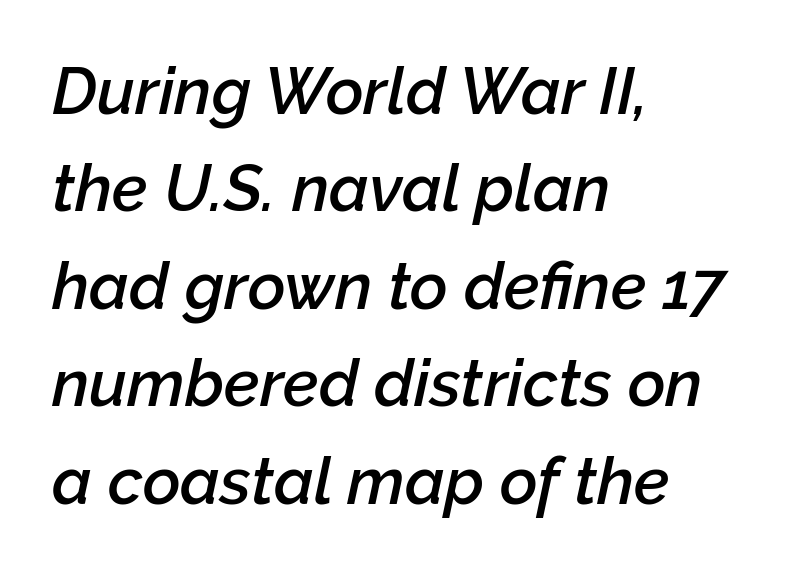
The image shows 65 px semibold type, italic (leaning right); set left-aligned, normal line spacing (1.5x), normal letter spacing, not underlined; low stroke contrast and a medium x-height.
